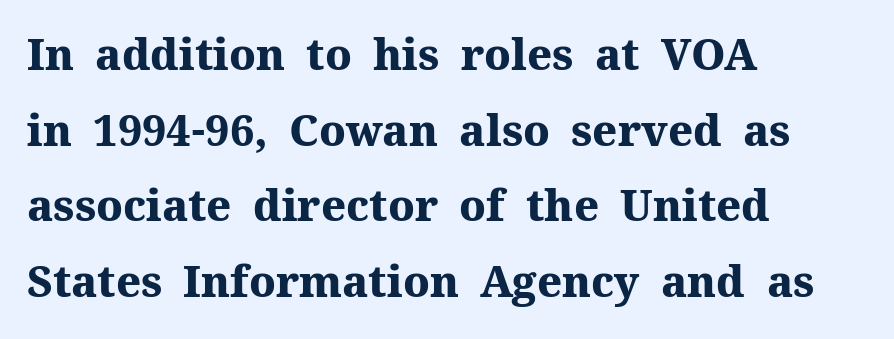
{"serif": "yes", "italic": "no", "bold": "yes", "weight": "heavy", "width": "normal", "stroke_contrast": "medium", "x_height": "medium", "monospaced": "no", "underline": "no", "align": "left", "line_spacing_ratio": 1.76, "letter_spacing": "normal", "letter_spacing_em": 0.0, "glyph_px": 43}
